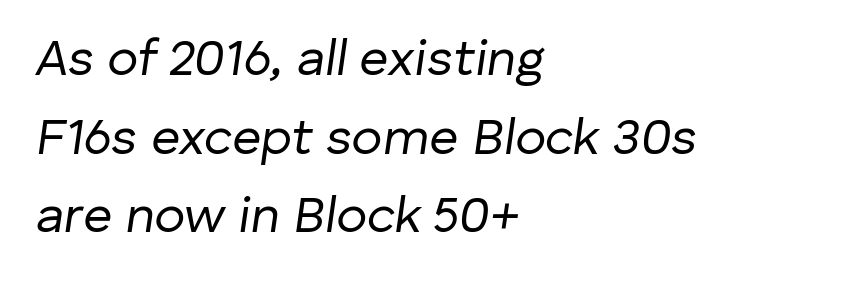
Q: Is the text bold? A: No.
Q: Is the text italic (slanted)? A: Yes, it leans right by about 8 degrees.
Q: Is the text underlined? A: No.
Q: How is the paragraph aligned? A: Left-aligned.
Q: Is the spacing between letters normal or unusually wide? A: Normal.
Q: Is the spacing between lines tight, normal or loose? A: Normal.
Q: Width (condensed, normal, or wide)? A: Normal.
Q: Stroke contrast? A: Low.
Q: x-height? A: Medium.
Q: Monospaced? A: No.
